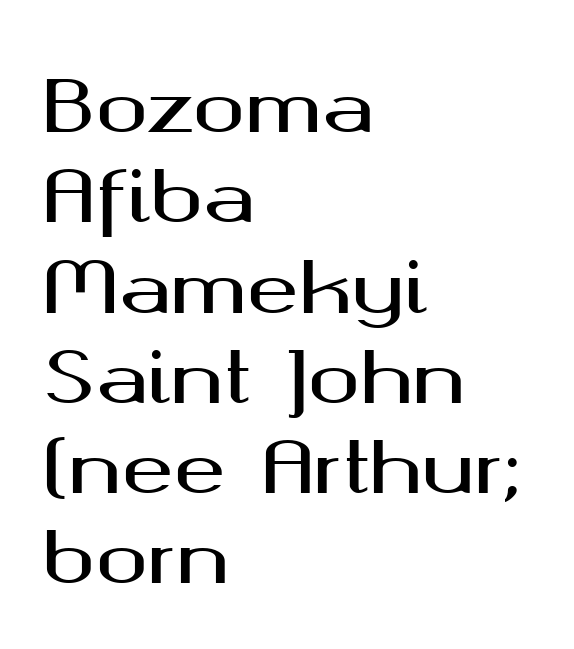
Q: Is the text italic (slanted)? A: No, it is upright.
Q: Is the typeface a serif or a sans-serif typeface? A: Sans-serif.
Q: Is the text underlined? A: No.
Q: How is the paragraph aligned? A: Left-aligned.
Q: Is the spacing between letters normal or unusually wide? A: Normal.
Q: Is the spacing between lines tight, normal or loose? A: Normal.
Q: Width (condensed, normal, or wide)? A: Wide.
Q: Stroke contrast? A: Medium.
Q: x-height? A: Medium.
Q: Monospaced? A: No.
